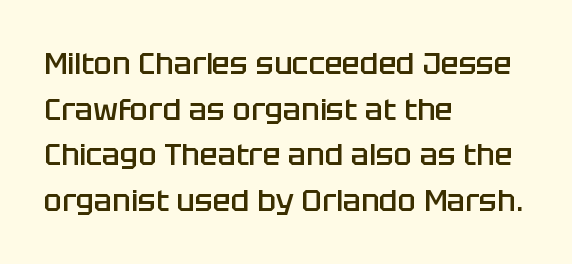
The image shows 30 px semibold sans-serif type, upright; set left-aligned, normal line spacing (1.52x), normal letter spacing, not underlined; low stroke contrast and a large x-height.
